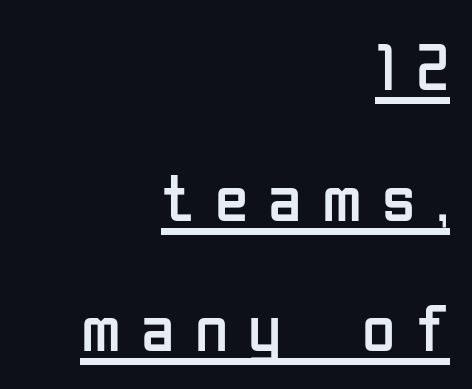
Q: Is the text bold? A: No.
Q: Is the text italic (slanted)? A: No, it is upright.
Q: Is the typeface a serif or a sans-serif typeface? A: Sans-serif.
Q: Is the text underlined? A: Yes.
Q: How is the paragraph aligned? A: Right-aligned.
Q: Is the spacing between letters normal or unusually wide? A: Unusually wide.
Q: Is the spacing between lines tight, normal or loose? A: Loose.
Q: Width (condensed, normal, or wide)? A: Condensed.
Q: Stroke contrast? A: Low.
Q: x-height? A: Medium.
Q: Monospaced? A: No.
